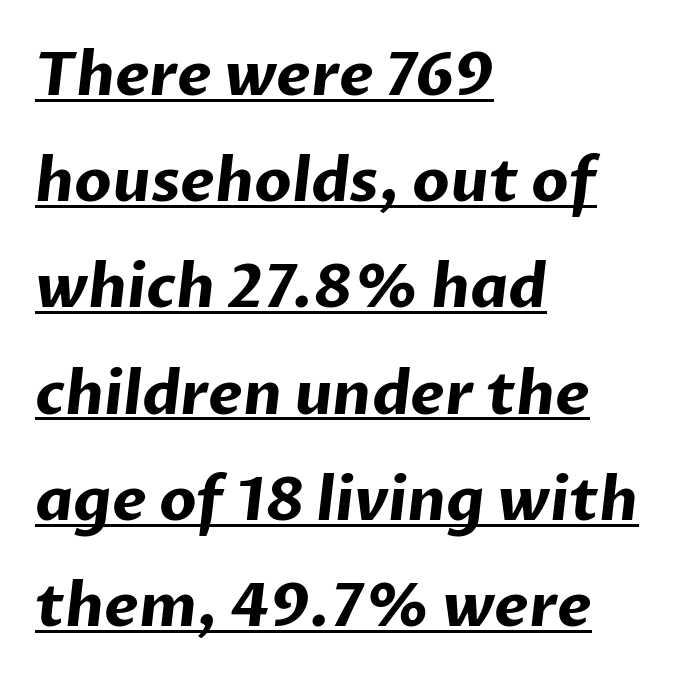
Q: Is the text bold? A: Yes.
Q: Is the typeface a serif or a sans-serif typeface? A: Sans-serif.
Q: Is the text underlined? A: Yes.
Q: How is the paragraph aligned? A: Left-aligned.
Q: Is the spacing between letters normal or unusually wide? A: Normal.
Q: Width (condensed, normal, or wide)? A: Normal.
Q: Stroke contrast? A: Low.
Q: x-height? A: Medium.
Q: Monospaced? A: No.
